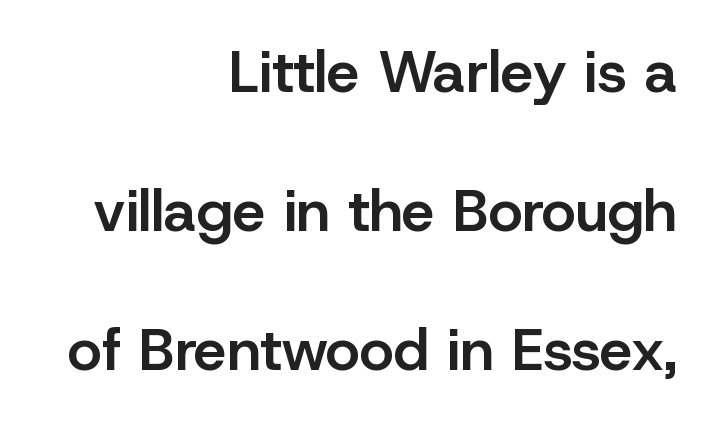
{"serif": "no", "italic": "no", "bold": "semi", "weight": "semibold", "width": "normal", "stroke_contrast": "low", "x_height": "medium", "monospaced": "no", "underline": "no", "align": "right", "line_spacing": "loose", "line_spacing_ratio": 2.36, "letter_spacing": "normal", "letter_spacing_em": 0.0, "glyph_px": 59}
